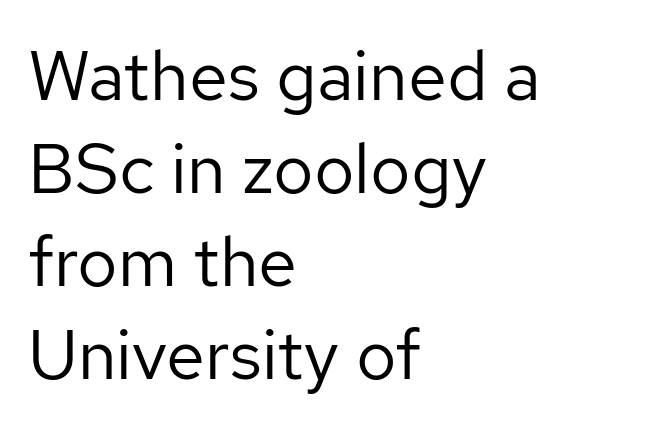
These lines were composed using upright roman letters. The rag falls on the right side of this text block. The baseline area is clear. Here the glyphs are tracked normally, forming tight word shapes. The strokes carry an ordinary text weight at most.
